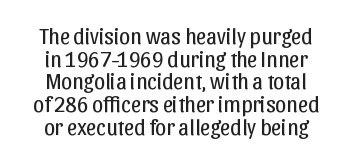
This sample trades vertical openness for compactness between lines. Glance below the letters and you will spot only blank space. Caption: multi-line text, centered on the measure. Nope, not italic — everything's standing straight. Is the stroke heavy? The answer is a plain regular-or-lighter. Standard letterfit; no display-style spreading of the glyphs.
